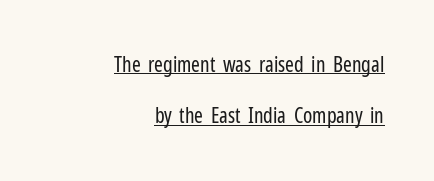
{"italic": "no", "bold": "no", "underline": "yes", "align": "right", "line_spacing": "loose", "line_spacing_ratio": 2.44, "letter_spacing": "normal", "letter_spacing_em": 0.0, "glyph_px": 21}
